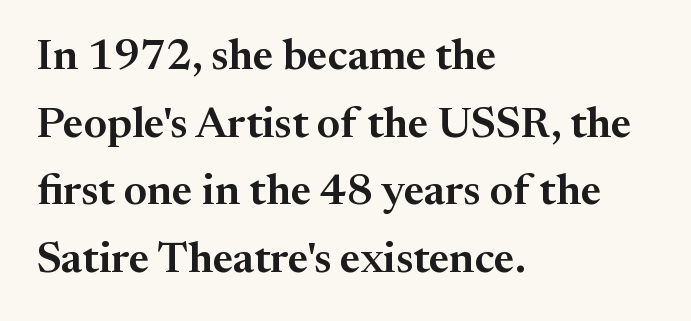
The image shows 43 px serif type, upright; set left-aligned, normal line spacing (1.57x), normal letter spacing, not underlined; medium stroke contrast and a medium x-height.
